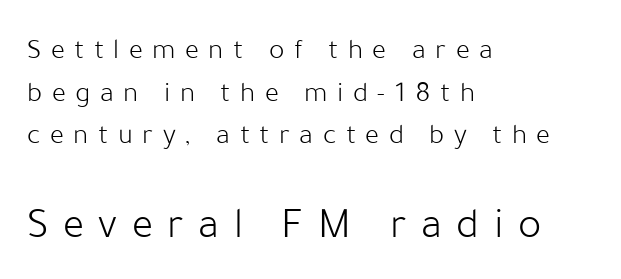
The image shows 44 px light sans-serif type, upright; set left-aligned, normal line spacing (1.47x), unusually wide letter spacing (+0.33 em), not underlined; the second (bottom) block is 1.52x larger; low stroke contrast and a medium x-height.
